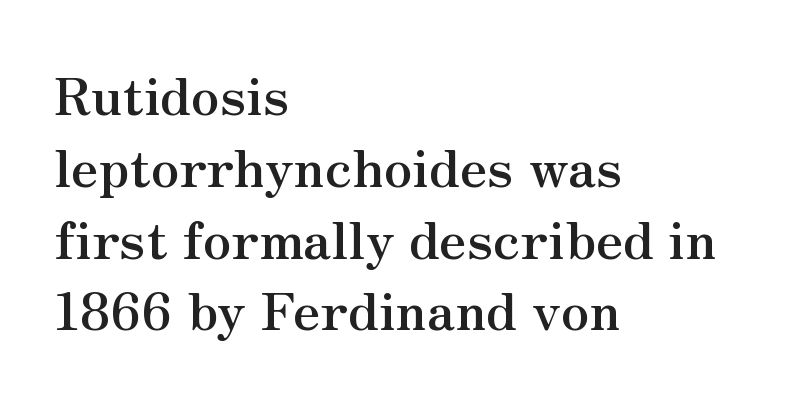
{"serif": "yes", "italic": "no", "bold": "yes", "weight": "semibold", "width": "normal", "stroke_contrast": "medium", "x_height": "small", "monospaced": "no", "underline": "no", "align": "left", "line_spacing": "normal", "line_spacing_ratio": 1.38, "letter_spacing": "normal", "letter_spacing_em": 0.0, "glyph_px": 52}
